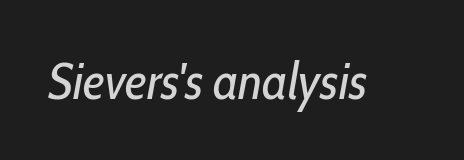
{"italic": "yes", "lean": "right", "slant_degrees": 10, "bold": "no", "weight": "regular", "width": "condensed", "stroke_contrast": "low", "x_height": "medium", "monospaced": "no", "underline": "no", "letter_spacing": "normal", "letter_spacing_em": 0.0, "glyph_px": 52}
